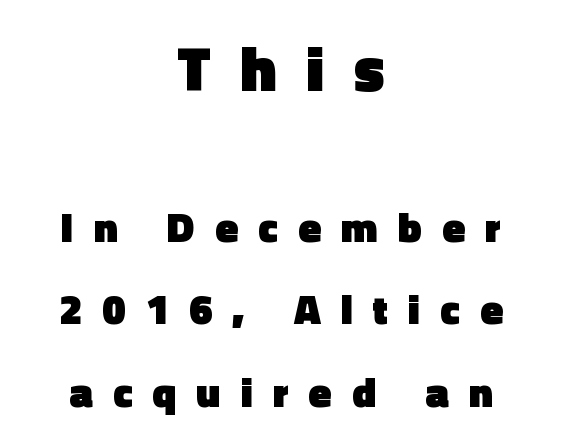
You'd pick this weight for a headline — it's a proper bold. Underline: absent. Horizontal bands of white between lines are thick stripes. There is plenty of visible air inserted between adjacent glyphs. In this sample the first text group is rendered at the bigger scale. Each letter's strokes conclude bluntly, with no projecting serifs.
